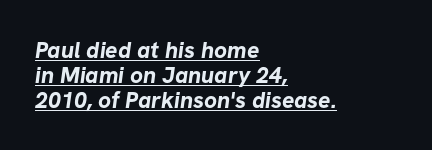
The image shows 23 px bold type; set left-aligned, tight line spacing (1.08x), normal letter spacing, underlined.
